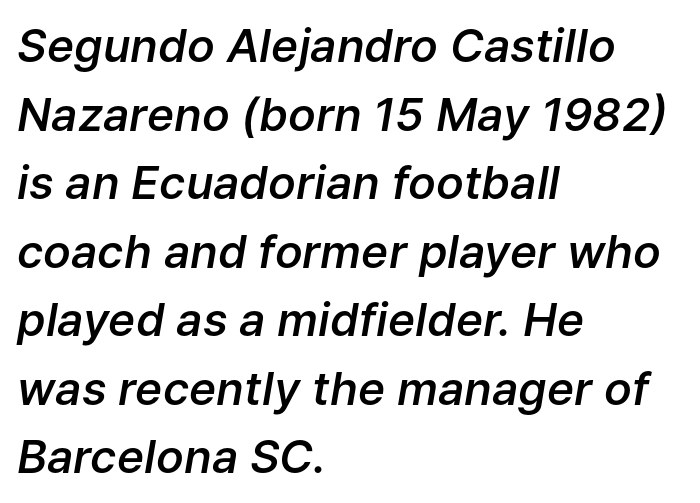
The lettering tilts uniformly, giving the passage an italic look. The zone under the glyphs is completely vacant. This sample keeps an unexceptional amount of space between lines. Observe the ordinary spacing: letters are neighbours, not strangers. The setting favours the left margin, as ordinary paragraphs usually do. The letters are semibold — heavier than regular but short of a full bold.
